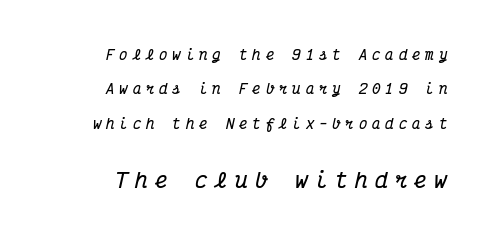
The image shows 21 px bold type, italic (leaning right); set right-aligned, loose line spacing (2.45x), unusually wide letter spacing (+0.35 em), not underlined; the second (bottom) block is 1.5x larger.
